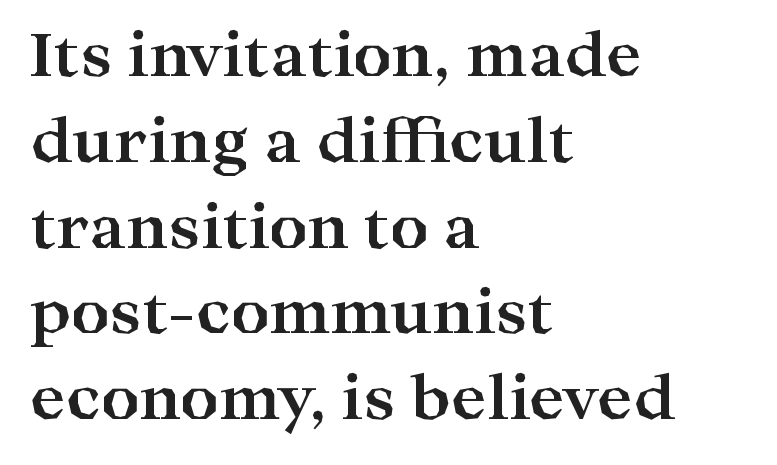
{"serif": "yes", "italic": "no", "bold": "yes", "weight": "bold", "width": "wide", "stroke_contrast": "high", "x_height": "medium", "monospaced": "no", "underline": "no", "align": "left", "line_spacing": "normal", "line_spacing_ratio": 1.43, "letter_spacing": "normal", "letter_spacing_em": 0.0, "glyph_px": 60}
